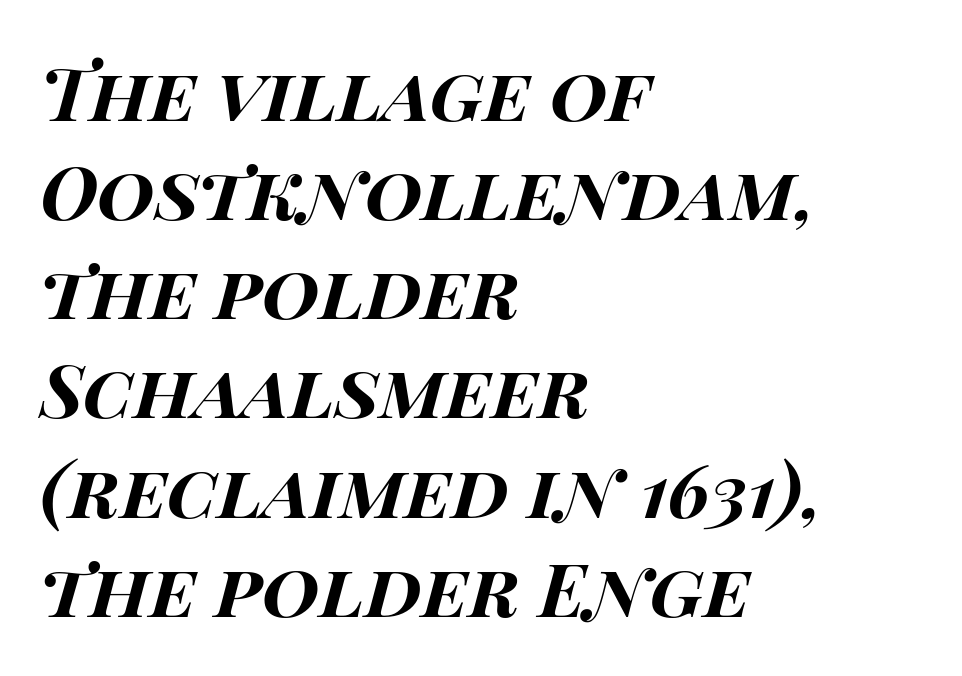
The image shows 74 px bold, wide type, italic (leaning right); set left-aligned, normal line spacing (1.34x), normal letter spacing, not underlined; high stroke contrast and a large x-height.
